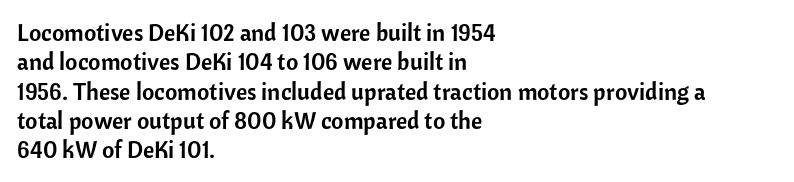
Q: Is the text italic (slanted)? A: No, it is upright.
Q: Is the text underlined? A: No.
Q: How is the paragraph aligned? A: Left-aligned.
Q: Is the spacing between letters normal or unusually wide? A: Normal.
